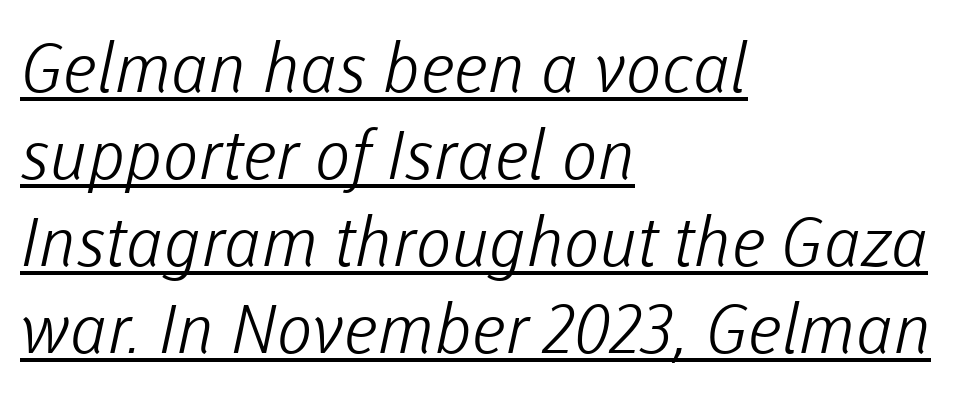
Q: Is the text bold? A: No.
Q: Is the typeface a serif or a sans-serif typeface? A: Sans-serif.
Q: Is the text underlined? A: Yes.
Q: How is the paragraph aligned? A: Left-aligned.
Q: Is the spacing between letters normal or unusually wide? A: Normal.
Q: Is the spacing between lines tight, normal or loose? A: Normal.
Q: Width (condensed, normal, or wide)? A: Normal.
Q: Stroke contrast? A: Low.
Q: x-height? A: Medium.
Q: Monospaced? A: No.
